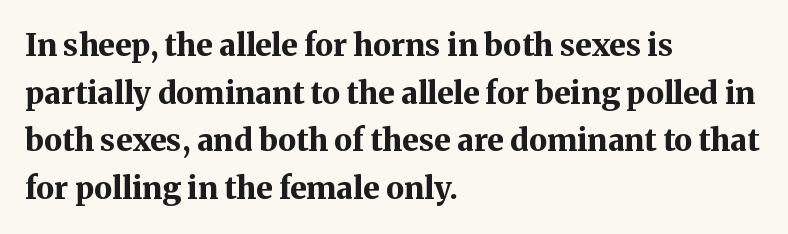
{"serif": "yes", "italic": "no", "bold": "yes", "weight": "bold", "width": "normal", "stroke_contrast": "medium", "x_height": "medium", "monospaced": "no", "underline": "no", "align": "left", "line_spacing": "normal", "line_spacing_ratio": 1.54, "letter_spacing": "normal", "letter_spacing_em": 0.0, "glyph_px": 31}
